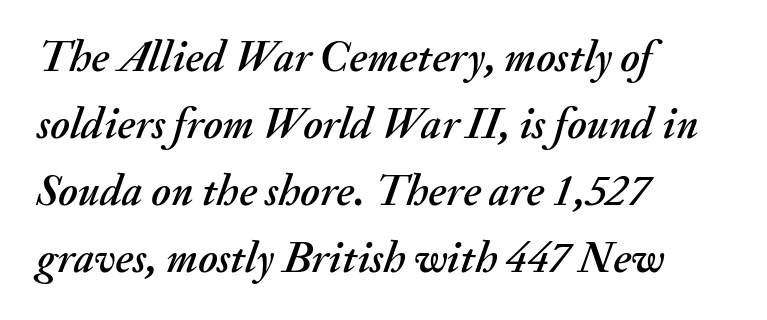
You could not count columns in this text — the font is proportionally spaced. Reading down the column, the eye jumps a familiar distance to each next line. The passage is arranged the way most books set body copy — flush left. Does the lettering tilt? It does — this is italic.
